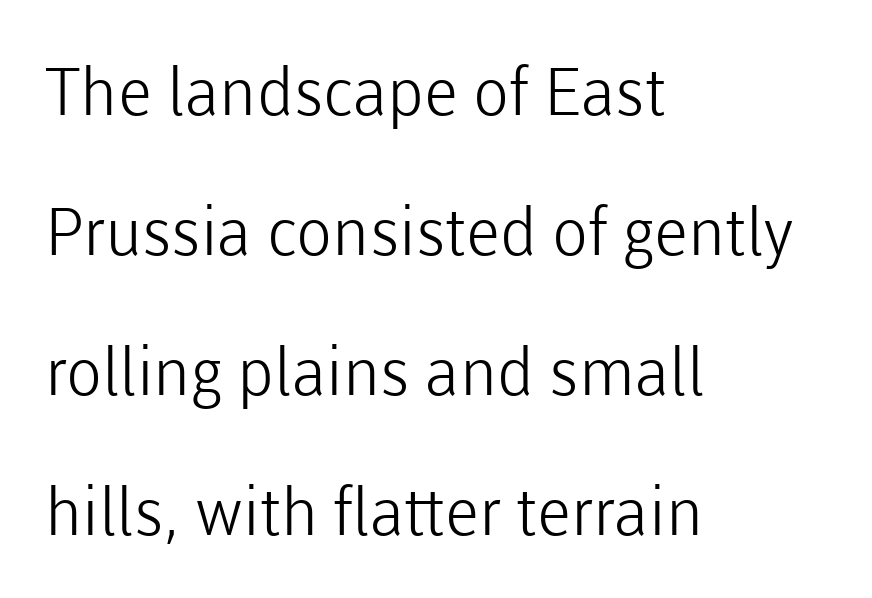
Q: Is the text bold? A: No.
Q: Is the text italic (slanted)? A: No, it is upright.
Q: Is the typeface a serif or a sans-serif typeface? A: Sans-serif.
Q: Is the text underlined? A: No.
Q: How is the paragraph aligned? A: Left-aligned.
Q: Is the spacing between letters normal or unusually wide? A: Normal.
Q: Is the spacing between lines tight, normal or loose? A: Loose.
Q: Width (condensed, normal, or wide)? A: Normal.
Q: Stroke contrast? A: Low.
Q: x-height? A: Medium.
Q: Monospaced? A: No.
